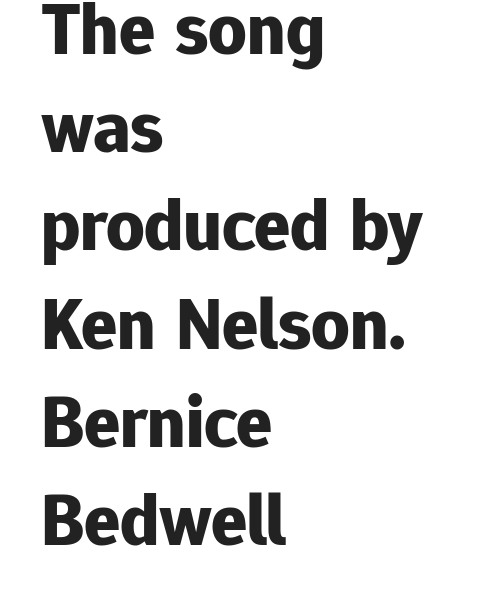
{"serif": "no", "italic": "no", "bold": "yes", "weight": "bold", "width": "normal", "stroke_contrast": "low", "x_height": "medium", "monospaced": "no", "underline": "no", "align": "left", "line_spacing": "normal", "line_spacing_ratio": 1.31, "letter_spacing": "normal", "letter_spacing_em": 0.0, "glyph_px": 75}
